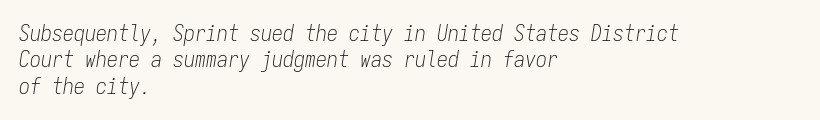
Q: Is the text bold? A: No.
Q: Is the text italic (slanted)? A: Yes, it leans right by about 9 degrees.
Q: Is the text underlined? A: No.
Q: How is the paragraph aligned? A: Left-aligned.
Q: Is the spacing between letters normal or unusually wide? A: Normal.
